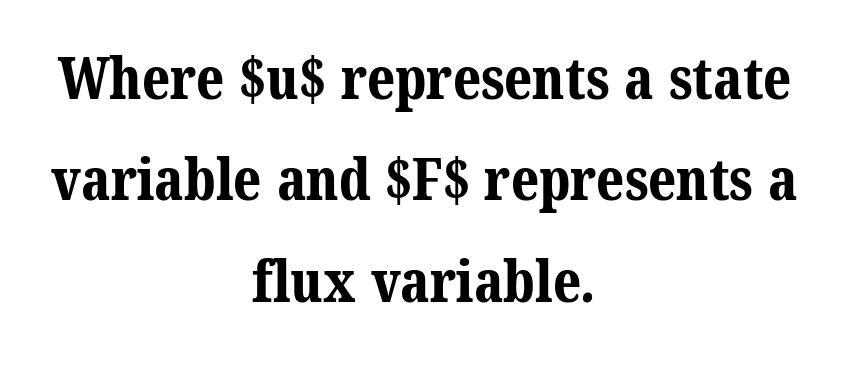
The image shows 58 px bold serif type; set centered, line spacing 1.75x, normal letter spacing, not underlined; medium stroke contrast and a medium x-height.
